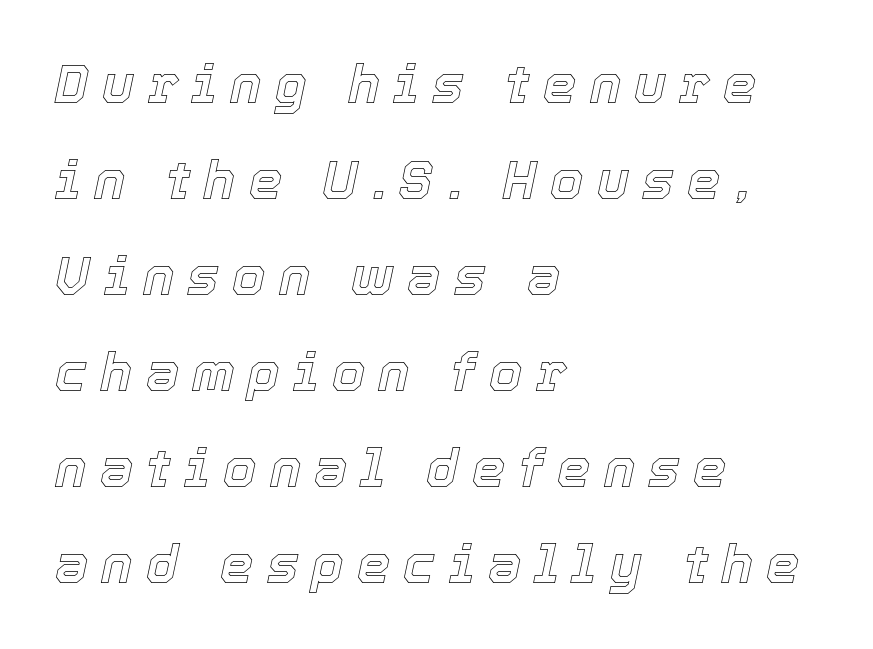
The image shows 53 px text type, italic (leaning right); set left-aligned, line spacing 1.81x, unusually wide letter spacing (+0.25 em), not underlined; a medium x-height.
